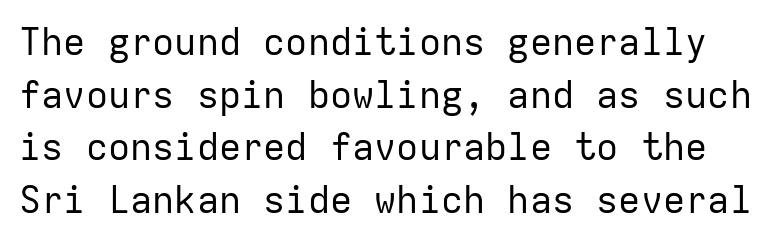
Descenders hang freely into open space. Looks like terminal output: every glyph gets an equal slot. Standard letterfit; no display-style spreading of the glyphs. Interline gaps are of average width in this sample. In terms of posture, this sample is upright. Unlike a traditional serif, this face leaves its strokes unadorned.
